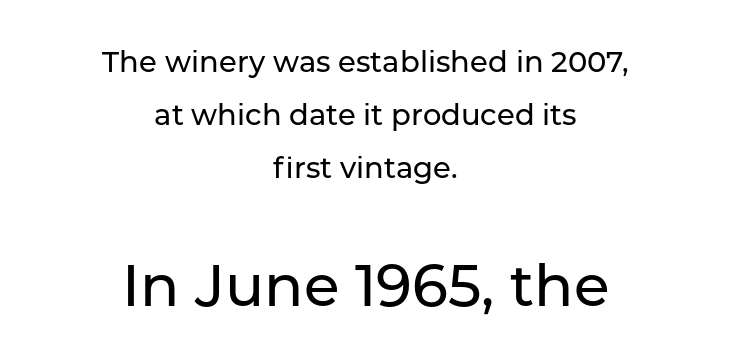
Q: Is the text italic (slanted)? A: No, it is upright.
Q: Is the typeface a serif or a sans-serif typeface? A: Sans-serif.
Q: Is the text underlined? A: No.
Q: How is the paragraph aligned? A: Centered.
Q: Is the spacing between letters normal or unusually wide? A: Normal.
Q: Which block of text is set in a larger size, the first (top) or the second (bottom)? A: The second (bottom) one.
Q: Width (condensed, normal, or wide)? A: Normal.
Q: Stroke contrast? A: Low.
Q: x-height? A: Medium.
Q: Monospaced? A: No.
